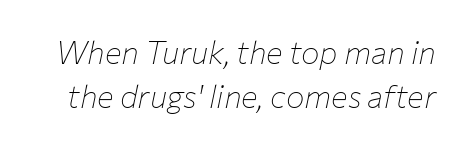
The image shows 31 px thin type, italic (leaning right); set normal line spacing (1.41x), normal letter spacing, not underlined; low stroke contrast and a medium x-height.
